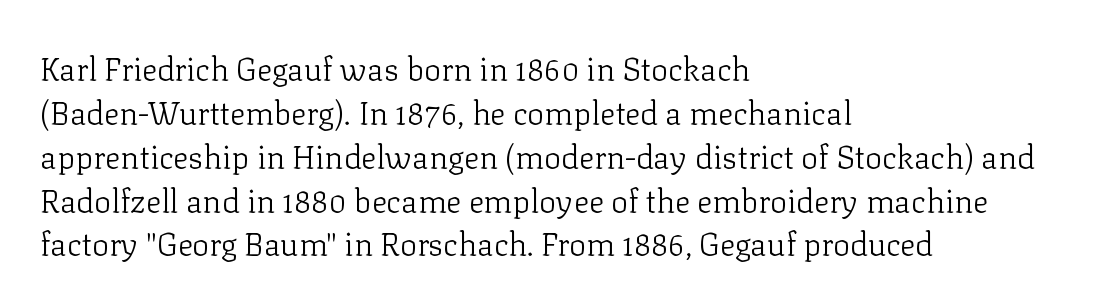
The typesetter chose a ragged-right arrangement here. These lines are rendered in a variable-pitch font. Each letter's strokes conclude with small projecting serifs. The letters sit at their default tracking, neither squeezed nor spread.
